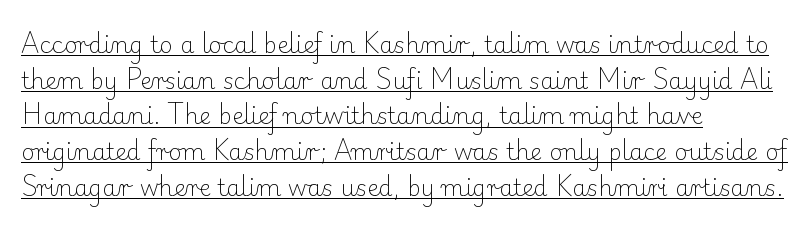
{"italic": "no", "bold": "no", "underline": "yes", "align": "left", "line_spacing": "normal", "line_spacing_ratio": 1.55, "letter_spacing": "normal", "letter_spacing_em": 0.0, "glyph_px": 23}
